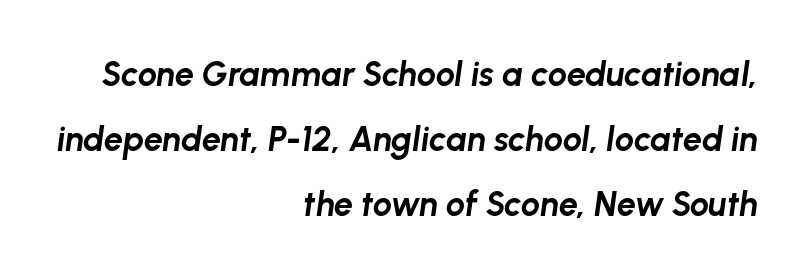
{"italic": "yes", "lean": "right", "slant_degrees": 8, "bold": "yes", "weight": "bold", "width": "normal", "stroke_contrast": "low", "x_height": "medium", "monospaced": "no", "underline": "no", "align": "right", "line_spacing": "loose", "line_spacing_ratio": 1.91, "letter_spacing": "normal", "letter_spacing_em": 0.0, "glyph_px": 34}
